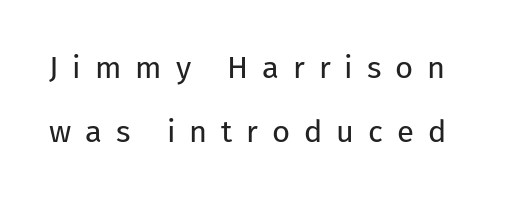
Q: Is the text bold? A: No.
Q: Is the text italic (slanted)? A: No, it is upright.
Q: Is the typeface a serif or a sans-serif typeface? A: Sans-serif.
Q: Is the text underlined? A: No.
Q: Is the spacing between letters normal or unusually wide? A: Unusually wide.
Q: Is the spacing between lines tight, normal or loose? A: Loose.
Q: Width (condensed, normal, or wide)? A: Normal.
Q: Stroke contrast? A: Low.
Q: x-height? A: Medium.
Q: Monospaced? A: No.
